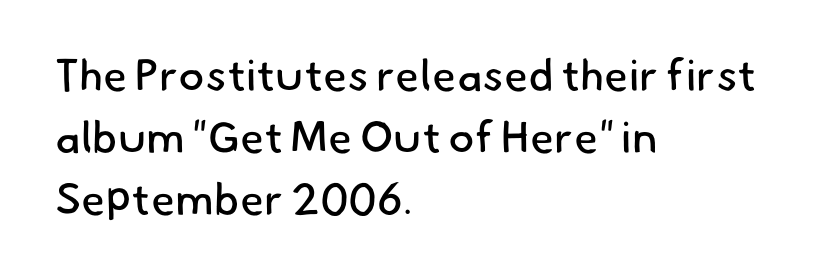
{"serif": "no", "bold": "no", "weight": "regular", "width": "normal", "stroke_contrast": "low", "x_height": "small", "monospaced": "no", "underline": "no", "align": "left", "line_spacing": "normal", "line_spacing_ratio": 1.41, "letter_spacing": "normal", "letter_spacing_em": 0.0, "glyph_px": 44}
